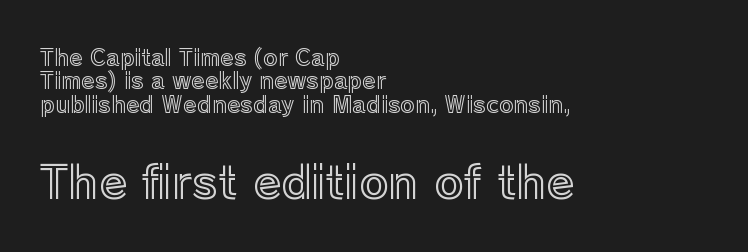
Q: Is the text italic (slanted)? A: No, it is upright.
Q: Is the text underlined? A: No.
Q: How is the paragraph aligned? A: Left-aligned.
Q: Is the spacing between letters normal or unusually wide? A: Normal.
Q: Is the spacing between lines tight, normal or loose? A: Tight.
Q: Which block of text is set in a larger size, the first (top) or the second (bottom)? A: The second (bottom) one.
Q: Width (condensed, normal, or wide)? A: Normal.
Q: x-height? A: Medium.
Q: Monospaced? A: No.
